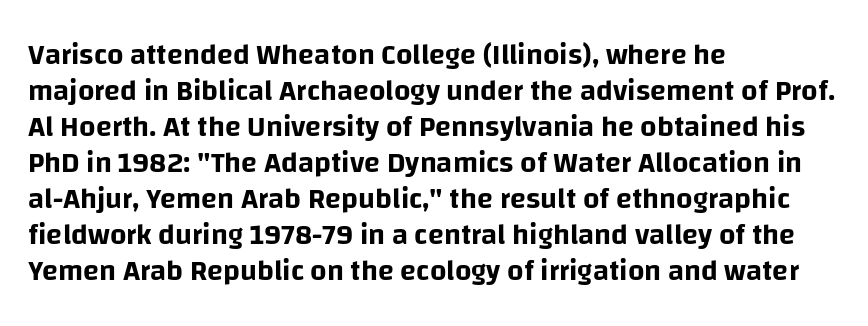
These lines are rendered in a variable-pitch font. You can tell from the bare stems that sans-serif type was used. Line beginnings align vertically; line endings do not. Italic? Not at all — the glyphs are vertical.
